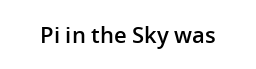
There is no visible air inserted between adjacent glyphs. The characters look somewhat weighty, a semibold short of true bold. Check the space under the baseline: it is left empty. Ascenders rise straight up at ninety degrees.
